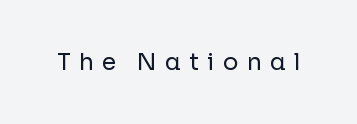
Compared with a typical body face, this is equally light or lighter still. Descenders hang freely into open space. Between one letter and the next there's a generous, obvious gap. When letters stand straight like this, we call the style roman or upright.
